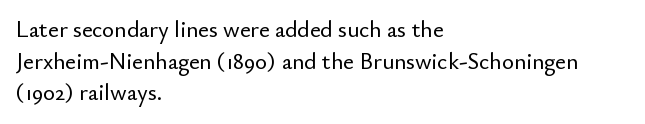
The image shows 23 px text type, upright; set left-aligned, normal line spacing (1.38x), normal letter spacing, not underlined.
